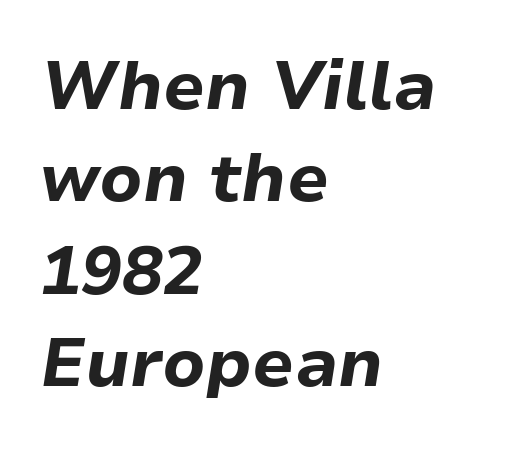
{"italic": "yes", "lean": "right", "slant_degrees": 9, "bold": "yes", "weight": "bold", "width": "normal", "stroke_contrast": "low", "x_height": "medium", "monospaced": "no", "underline": "no", "align": "left", "line_spacing": "normal", "line_spacing_ratio": 1.36, "letter_spacing": "normal", "letter_spacing_em": 0.0, "glyph_px": 68}
